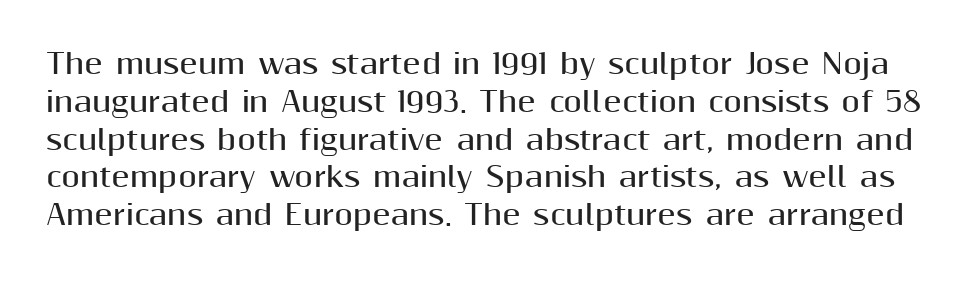
{"italic": "no", "bold": "yes", "underline": "no", "line_spacing": "normal", "line_spacing_ratio": 1.4, "letter_spacing": "normal", "letter_spacing_em": 0.0, "glyph_px": 27}
